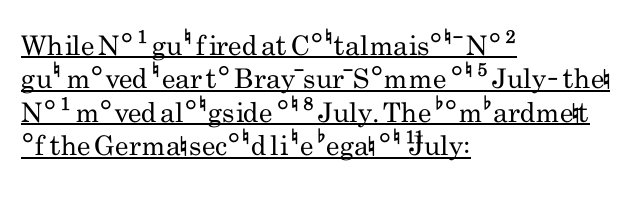
{"italic": "no", "bold": "no", "underline": "yes", "align": "left", "line_spacing_ratio": 1.24, "letter_spacing": "normal", "letter_spacing_em": 0.0, "glyph_px": 27}
